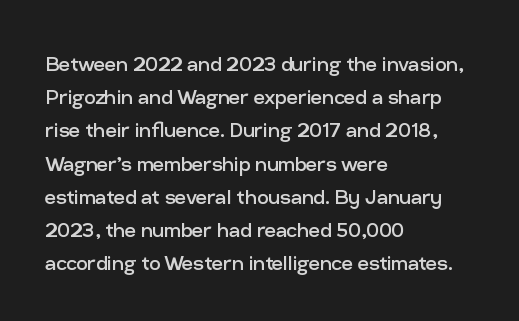
The image shows 25 px text type, upright; set left-aligned, normal line spacing (1.33x), normal letter spacing, not underlined.
